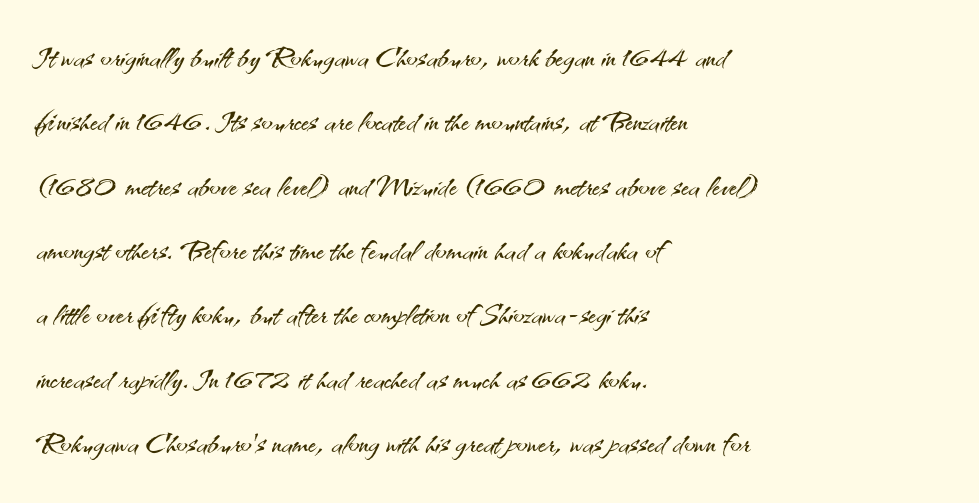
{"serif": "no", "bold": "no", "weight": "light", "width": "normal", "stroke_contrast": "medium", "x_height": "small", "monospaced": "no", "underline": "no", "align": "left", "line_spacing": "normal", "line_spacing_ratio": 1.57, "letter_spacing": "normal", "letter_spacing_em": 0.0, "glyph_px": 41}
